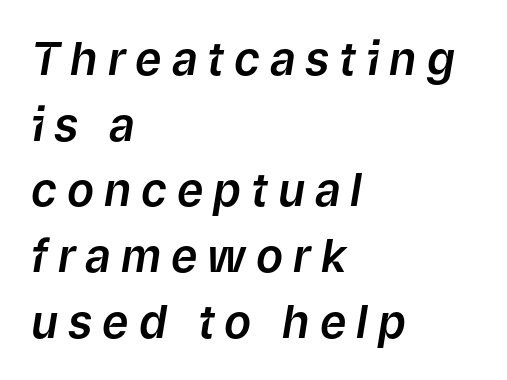
{"italic": "yes", "lean": "right", "slant_degrees": 9, "width": "normal", "stroke_contrast": "low", "x_height": "medium", "monospaced": "no", "underline": "no", "align": "left", "line_spacing": "normal", "line_spacing_ratio": 1.46, "letter_spacing": "wide", "letter_spacing_em": 0.22, "glyph_px": 45}
